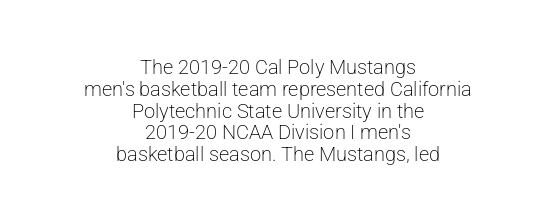
The typography opts for an upright posture over an oblique one. Type without underlining. The line texture is even and compact thanks to regular tracking. If you folded the block vertically in half, each line would mirror itself in length. Is the type heavy? It reads as light-to-regular instead. In terms of leading, this rendering errs on the cramped side.
